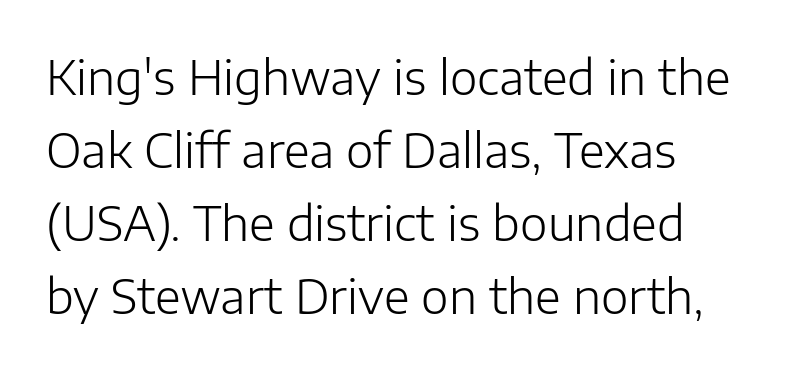
The image shows 47 px light sans-serif type, upright; set normal line spacing (1.55x), normal letter spacing, not underlined; low stroke contrast and a medium x-height.
